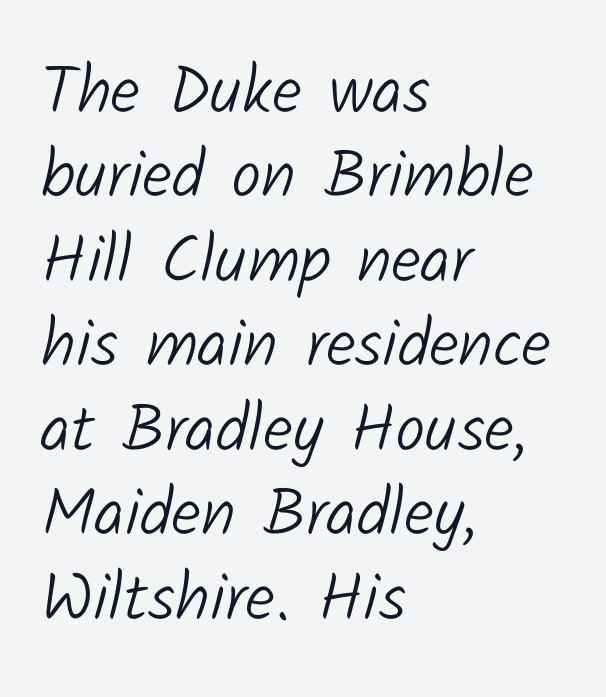
Q: Is the text bold? A: No.
Q: Is the typeface a serif or a sans-serif typeface? A: Sans-serif.
Q: Is the text underlined? A: No.
Q: How is the paragraph aligned? A: Left-aligned.
Q: Is the spacing between letters normal or unusually wide? A: Normal.
Q: Is the spacing between lines tight, normal or loose? A: Normal.
Q: Width (condensed, normal, or wide)? A: Normal.
Q: Stroke contrast? A: Low.
Q: x-height? A: Medium.
Q: Monospaced? A: No.
